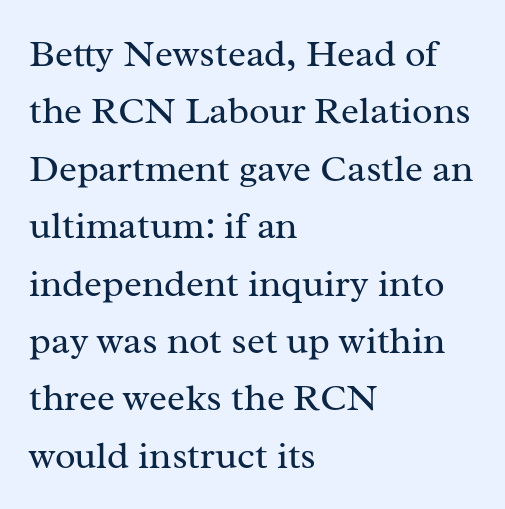
Q: Is the text bold? A: No.
Q: Is the text italic (slanted)? A: No, it is upright.
Q: Is the typeface a serif or a sans-serif typeface? A: Serif.
Q: Is the text underlined? A: No.
Q: How is the paragraph aligned? A: Left-aligned.
Q: Is the spacing between letters normal or unusually wide? A: Normal.
Q: Is the spacing between lines tight, normal or loose? A: Normal.
Q: Width (condensed, normal, or wide)? A: Normal.
Q: Stroke contrast? A: Medium.
Q: x-height? A: Medium.
Q: Monospaced? A: No.
